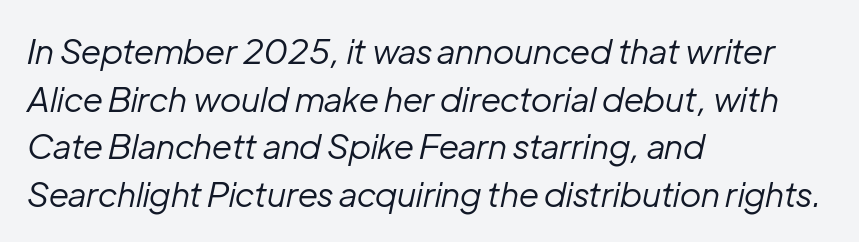
The face looks like a standard text weight, possibly lighter. The compositor pushed each line to the left boundary. Letter spacing: default. Descenders are the only things crossing below the line.
